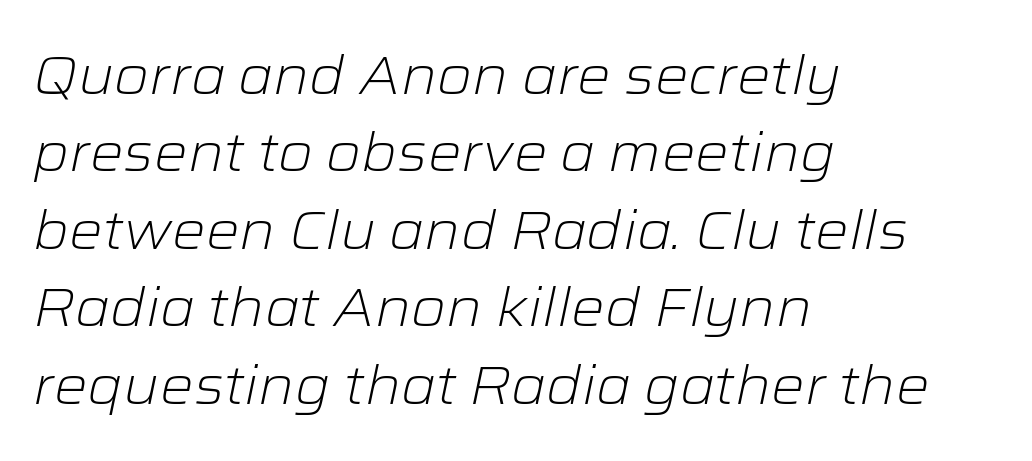
Short note: letters normally spaced. The face used here is proportionally spaced, like ordinary book or web type. The space beneath each line is pristine and unruled. Students, observe: this is what conventionally led text looks like. This reads as an unemphasized weight, regular at the heaviest.
